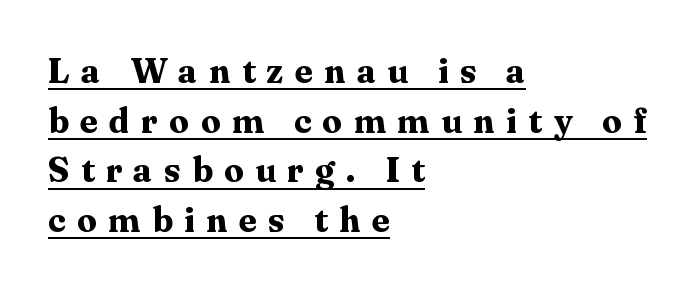
These lines stack with their left ends in a neat column. Normally led — the rows are evenly, conventionally spaced. Spacing verdict: proportional, widths tailored to each character. Tall strokes in this sample are plumb rather than angled.
